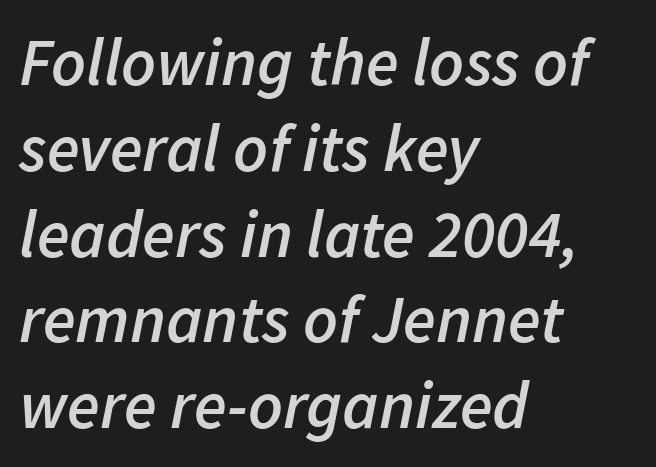
The image shows 67 px semibold type, italic (leaning right); set left-aligned, normal line spacing (1.28x), normal letter spacing, not underlined; low stroke contrast and a medium x-height.
